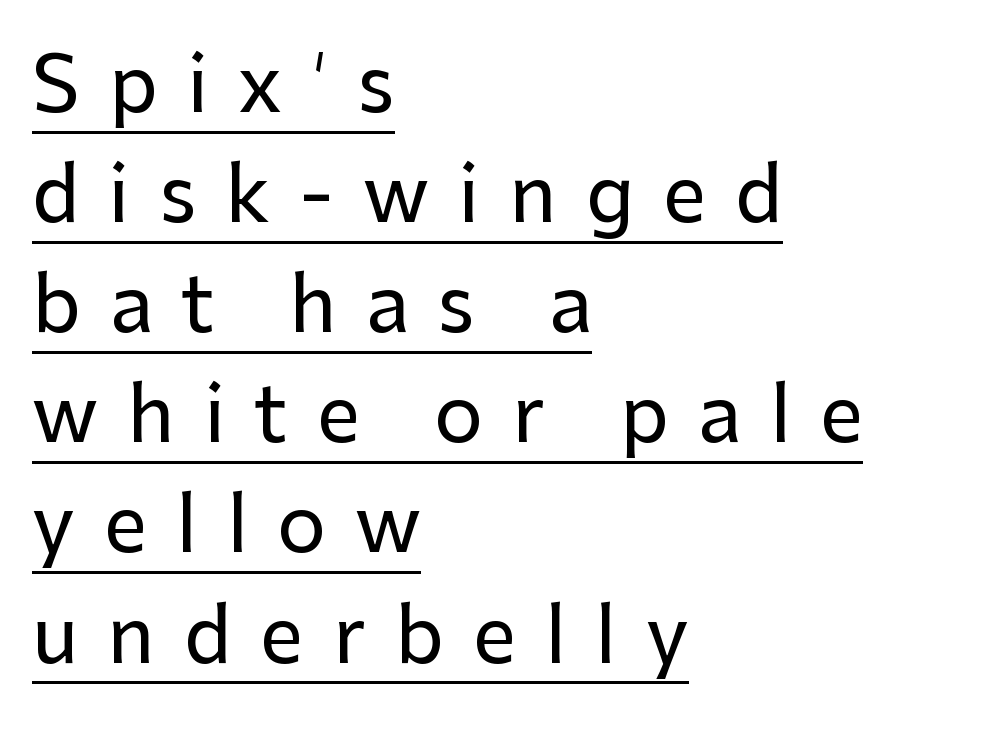
{"serif": "no", "italic": "no", "width": "normal", "stroke_contrast": "low", "x_height": "medium", "monospaced": "no", "underline": "yes", "align": "left", "line_spacing": "normal", "line_spacing_ratio": 1.43, "letter_spacing": "wide", "letter_spacing_em": 0.38, "glyph_px": 77}
